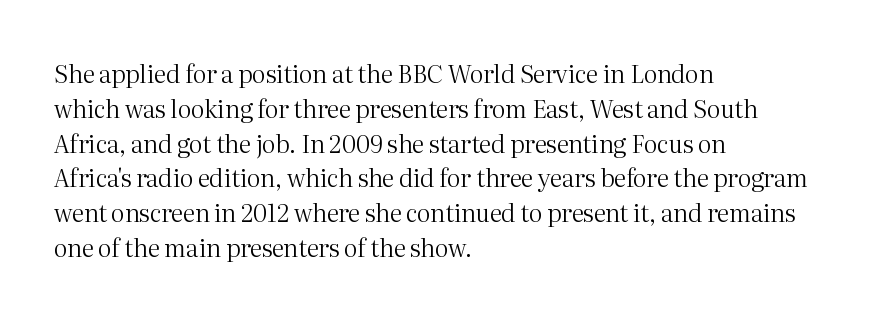
Q: Is the text bold? A: No.
Q: Is the text italic (slanted)? A: No, it is upright.
Q: Is the text underlined? A: No.
Q: How is the paragraph aligned? A: Left-aligned.
Q: Is the spacing between letters normal or unusually wide? A: Normal.
Q: Is the spacing between lines tight, normal or loose? A: Normal.
